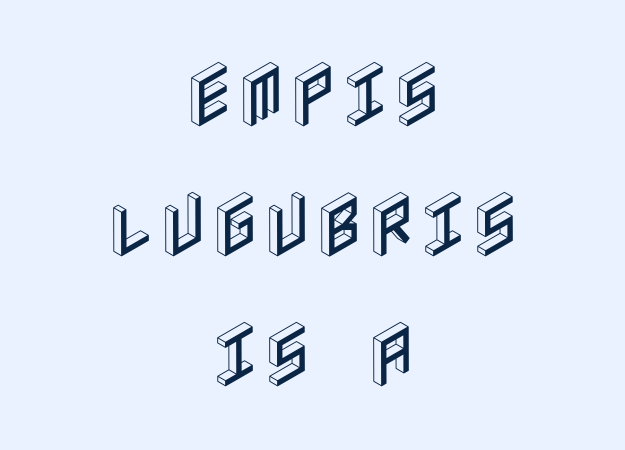
{"italic": "no", "width": "condensed", "x_height": "large", "underline": "no", "align": "center", "line_spacing_ratio": 1.83, "letter_spacing": "normal", "letter_spacing_em": 0.0, "glyph_px": 71}
